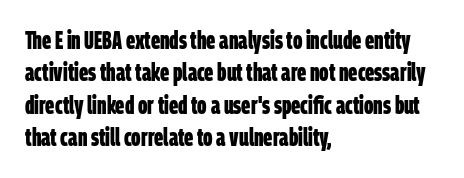
The image shows 24 px bold type; set left-aligned, normal line spacing (1.35x), normal letter spacing, not underlined.
